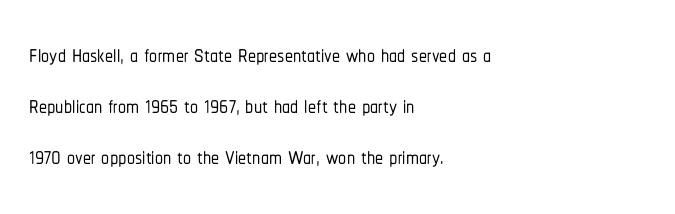
Q: Is the text italic (slanted)? A: No, it is upright.
Q: Is the typeface a serif or a sans-serif typeface? A: Sans-serif.
Q: Is the text underlined? A: No.
Q: How is the paragraph aligned? A: Left-aligned.
Q: Is the spacing between letters normal or unusually wide? A: Normal.
Q: Is the spacing between lines tight, normal or loose? A: Normal.
Q: Width (condensed, normal, or wide)? A: Condensed.
Q: Stroke contrast? A: Low.
Q: x-height? A: Medium.
Q: Monospaced? A: No.
